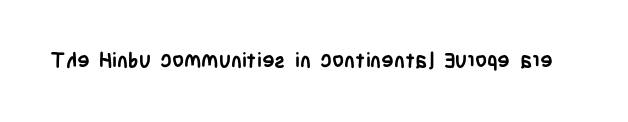
Q: Is the text bold? A: Yes.
Q: Is the text italic (slanted)? A: No, it is upright.
Q: Is the text underlined? A: No.
Q: Is the spacing between letters normal or unusually wide? A: Normal.
